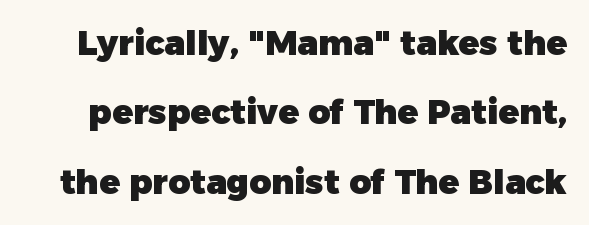
The typography opts for an upright posture over an oblique one. The face used here is proportionally spaced, like ordinary book or web type. Underlining? Definitely not there. Honestly, the rows look like they've been pulled way apart.
